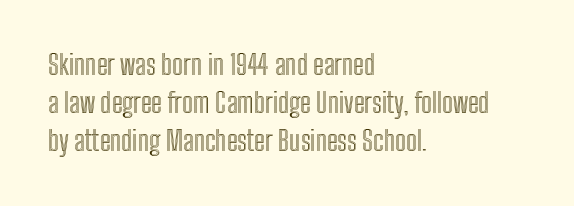
Every stem runs plumb, perpendicular to the baseline. No extra tracking has been applied to these lines. Students, observe: this is what conventionally led text looks like. The rendering anchors every line to the left-hand side. Just letters on the line, the space beneath them empty.
